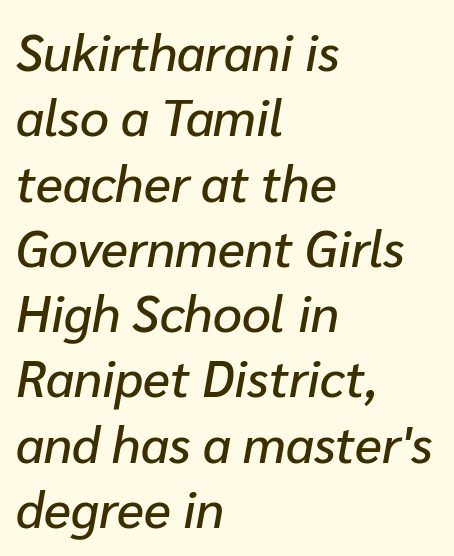
Q: Is the text italic (slanted)? A: Yes, it leans right by about 10 degrees.
Q: Is the text underlined? A: No.
Q: How is the paragraph aligned? A: Left-aligned.
Q: Is the spacing between letters normal or unusually wide? A: Normal.
Q: Is the spacing between lines tight, normal or loose? A: Normal.
Q: Width (condensed, normal, or wide)? A: Normal.
Q: Stroke contrast? A: Low.
Q: x-height? A: Medium.
Q: Monospaced? A: No.
